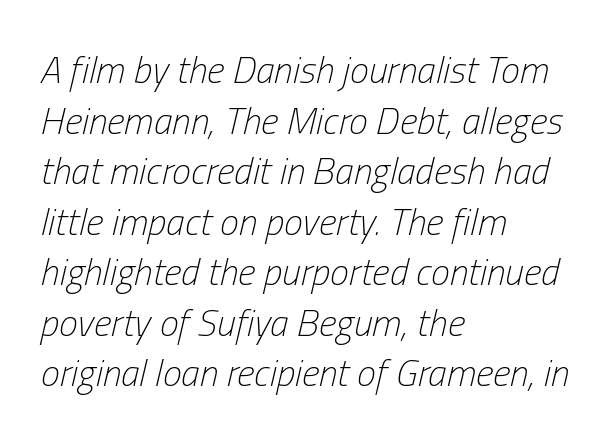
Q: Is the text bold? A: No.
Q: Is the text italic (slanted)? A: Yes, it leans right by about 13 degrees.
Q: Is the text underlined? A: No.
Q: How is the paragraph aligned? A: Left-aligned.
Q: Is the spacing between letters normal or unusually wide? A: Normal.
Q: Is the spacing between lines tight, normal or loose? A: Normal.
Q: Width (condensed, normal, or wide)? A: Condensed.
Q: Stroke contrast? A: Low.
Q: x-height? A: Medium.
Q: Monospaced? A: No.
